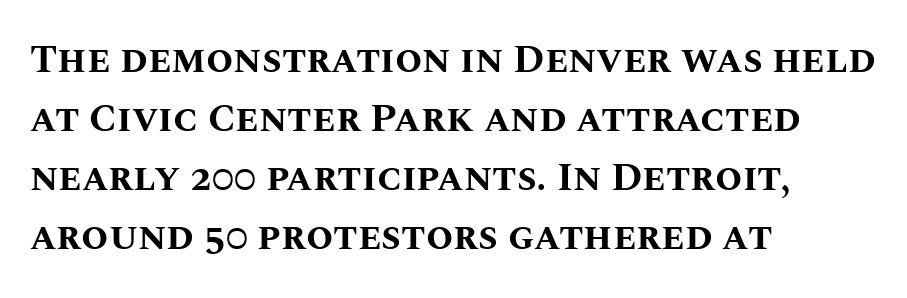
The image shows 39 px bold type, upright; set left-aligned, normal line spacing (1.51x), normal letter spacing, not underlined; medium stroke contrast and a large x-height.
